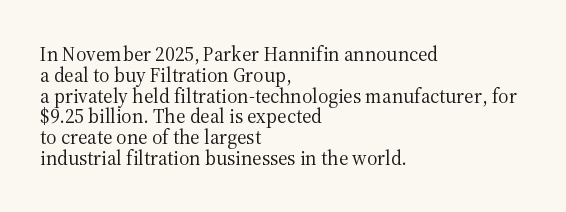
The image shows 20 px text type, upright; set left-aligned, tight line spacing (1.04x), normal letter spacing, not underlined.
